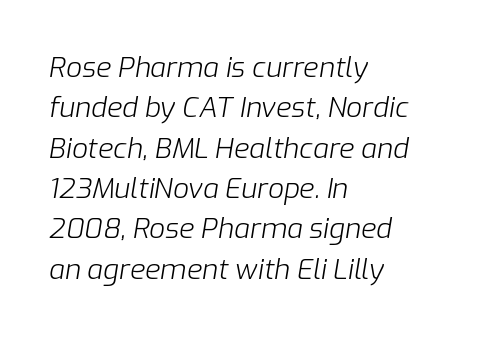
Rendered with sloped, italic letterforms. Caption: standard tracking, unaltered. The strip under each line holds only bare page. The rows are spaced the way most documents space them. The face looks like a standard text weight, possibly lighter.
